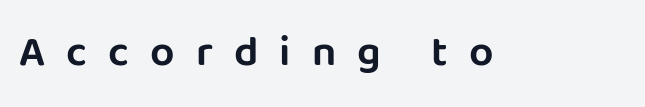
{"serif": "no", "italic": "no", "width": "normal", "stroke_contrast": "low", "x_height": "large", "monospaced": "no", "underline": "no", "letter_spacing": "wide", "letter_spacing_em": 0.49, "glyph_px": 43}
